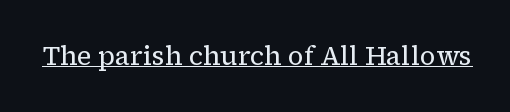
Short note: letters normally spaced. Is this a heavy cut? Hardly; it is regular or lighter. This sample uses an upright cut, with every glyph sitting square on the baseline. Is there an underline? Yes — a line sits under the letters.
